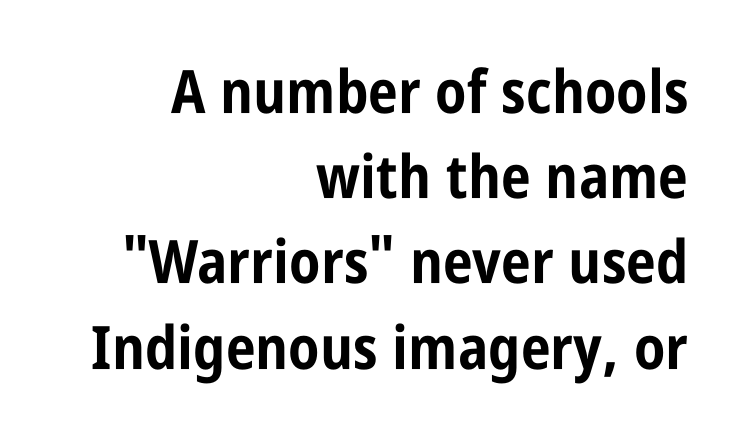
Q: Is the text bold? A: Yes.
Q: Is the text italic (slanted)? A: No, it is upright.
Q: Is the typeface a serif or a sans-serif typeface? A: Sans-serif.
Q: Is the text underlined? A: No.
Q: How is the paragraph aligned? A: Right-aligned.
Q: Is the spacing between letters normal or unusually wide? A: Normal.
Q: Is the spacing between lines tight, normal or loose? A: Normal.
Q: Width (condensed, normal, or wide)? A: Condensed.
Q: Stroke contrast? A: Low.
Q: x-height? A: Large.
Q: Monospaced? A: No.
